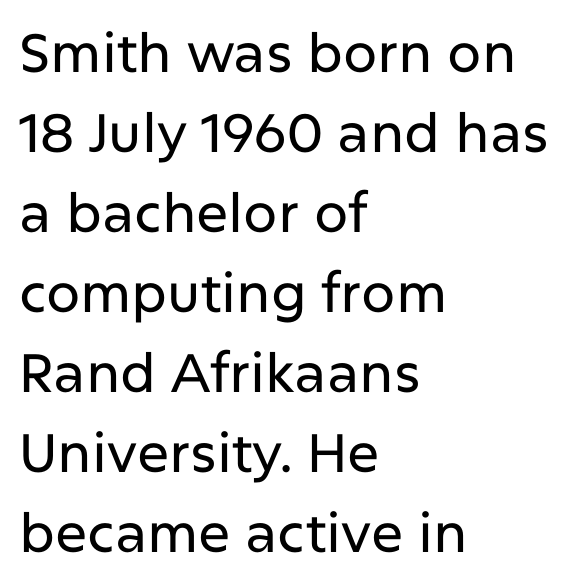
{"serif": "no", "italic": "no", "width": "normal", "stroke_contrast": "low", "x_height": "medium", "monospaced": "no", "underline": "no", "align": "left", "line_spacing": "normal", "line_spacing_ratio": 1.48, "letter_spacing": "normal", "letter_spacing_em": 0.0, "glyph_px": 54}
